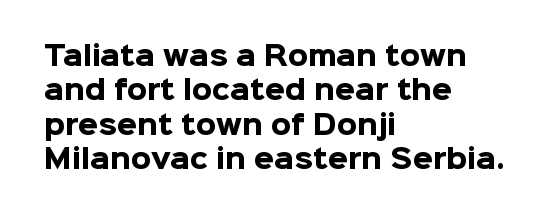
Q: Is the text bold? A: Yes.
Q: Is the text italic (slanted)? A: No, it is upright.
Q: Is the text underlined? A: No.
Q: How is the paragraph aligned? A: Left-aligned.
Q: Is the spacing between letters normal or unusually wide? A: Normal.
Q: Is the spacing between lines tight, normal or loose? A: Normal.
